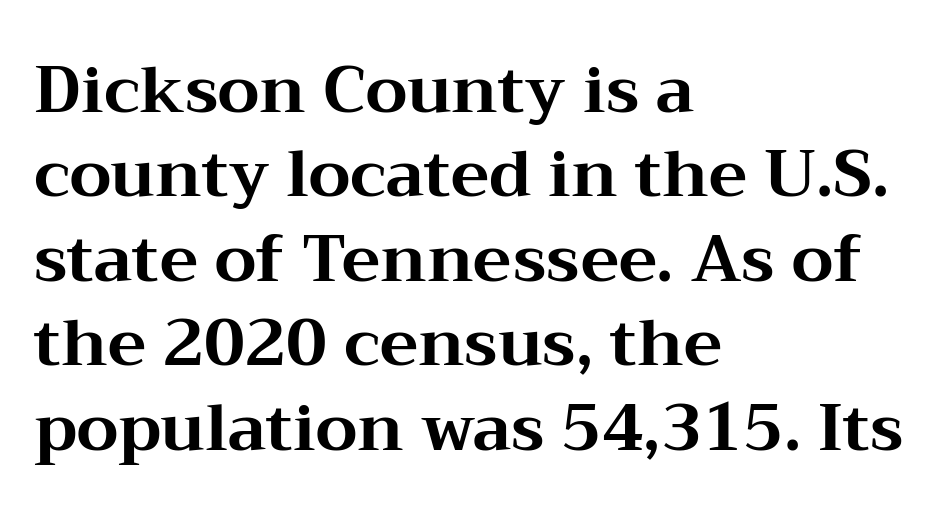
Q: Is the text bold? A: Yes.
Q: Is the text italic (slanted)? A: No, it is upright.
Q: Is the typeface a serif or a sans-serif typeface? A: Serif.
Q: Is the text underlined? A: No.
Q: How is the paragraph aligned? A: Left-aligned.
Q: Is the spacing between letters normal or unusually wide? A: Normal.
Q: Is the spacing between lines tight, normal or loose? A: Normal.
Q: Width (condensed, normal, or wide)? A: Wide.
Q: Stroke contrast? A: Medium.
Q: x-height? A: Medium.
Q: Monospaced? A: No.
